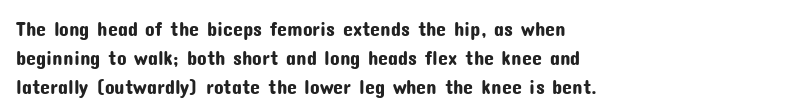
Q: Is the text italic (slanted)? A: No, it is upright.
Q: Is the text underlined? A: No.
Q: How is the paragraph aligned? A: Left-aligned.
Q: Is the spacing between letters normal or unusually wide? A: Normal.
Q: Is the spacing between lines tight, normal or loose? A: Normal.
